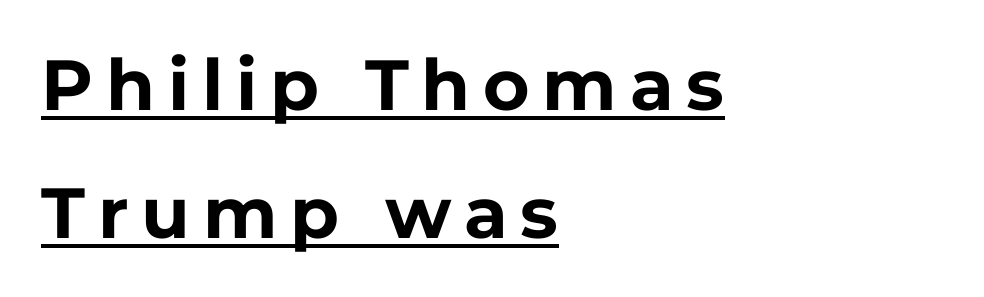
The designer went with a sans here, leaving each stem footless. A typesetter would mark this as roman, not italic. Every word sits above its own underline. The characters look thick and weighty, a clear bold. Think of a printed novel: that variable character pitch is what you see here.
